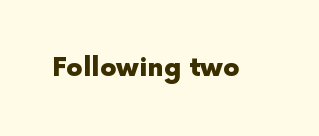
The image shows 26 px bold type, upright; set normal letter spacing, not underlined.
